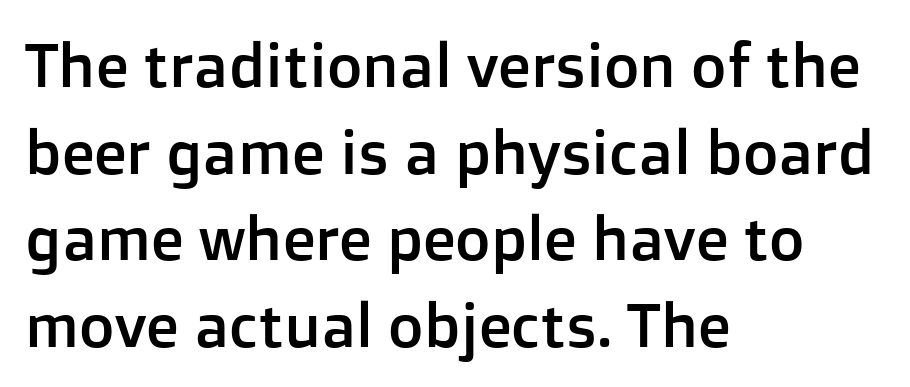
Q: Is the text italic (slanted)? A: No, it is upright.
Q: Is the typeface a serif or a sans-serif typeface? A: Sans-serif.
Q: Is the text underlined? A: No.
Q: How is the paragraph aligned? A: Left-aligned.
Q: Is the spacing between letters normal or unusually wide? A: Normal.
Q: Is the spacing between lines tight, normal or loose? A: Normal.
Q: Width (condensed, normal, or wide)? A: Normal.
Q: Stroke contrast? A: Low.
Q: x-height? A: Medium.
Q: Monospaced? A: No.
